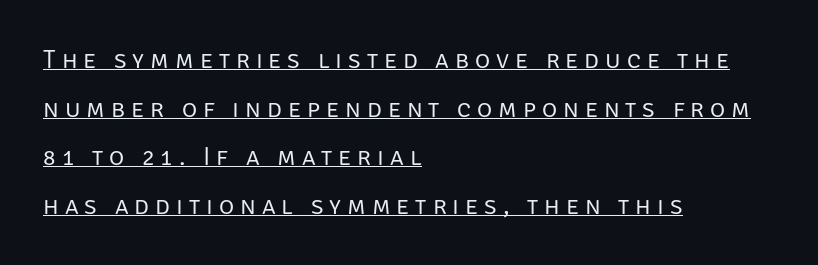
Q: Is the text bold? A: No.
Q: Is the text italic (slanted)? A: No, it is upright.
Q: Is the text underlined? A: Yes.
Q: How is the paragraph aligned? A: Left-aligned.
Q: Is the spacing between letters normal or unusually wide? A: Unusually wide.
